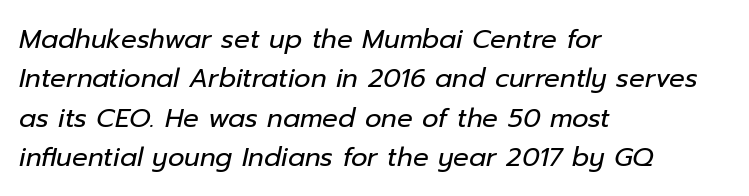
Q: Is the text bold? A: No.
Q: Is the text italic (slanted)? A: Yes, it leans right by about 12 degrees.
Q: Is the text underlined? A: No.
Q: How is the paragraph aligned? A: Left-aligned.
Q: Is the spacing between letters normal or unusually wide? A: Normal.
Q: Is the spacing between lines tight, normal or loose? A: Normal.
